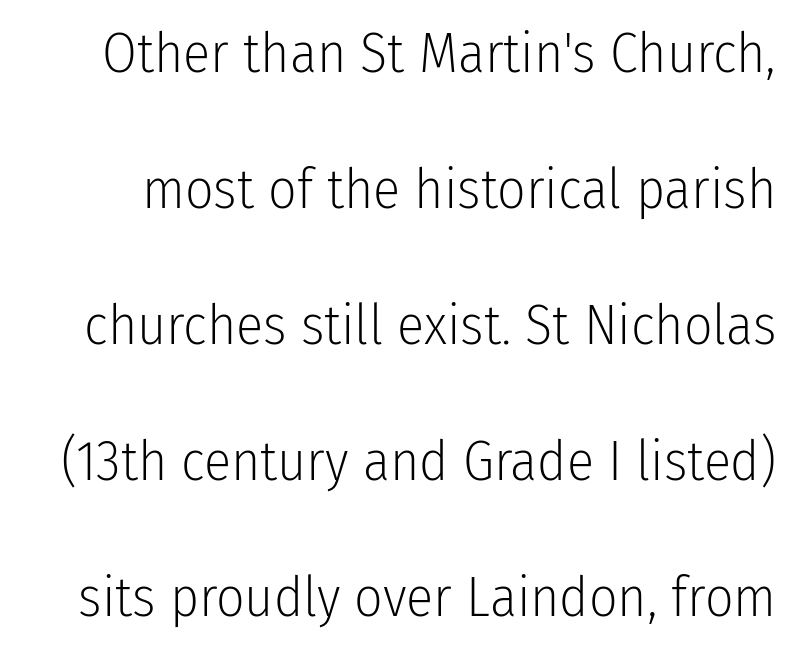
{"serif": "no", "italic": "no", "bold": "no", "weight": "light", "width": "condensed", "stroke_contrast": "low", "x_height": "medium", "monospaced": "no", "underline": "no", "line_spacing": "loose", "line_spacing_ratio": 2.43, "letter_spacing": "normal", "letter_spacing_em": 0.0, "glyph_px": 56}
